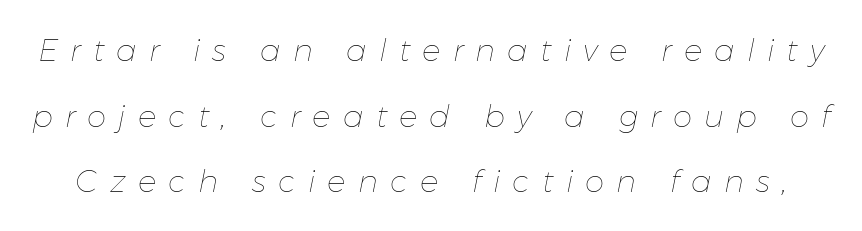
Q: Is the text bold? A: No.
Q: Is the text italic (slanted)? A: Yes, it leans right by about 11 degrees.
Q: Is the text underlined? A: No.
Q: Is the spacing between letters normal or unusually wide? A: Unusually wide.
Q: Is the spacing between lines tight, normal or loose? A: Loose.
Q: Width (condensed, normal, or wide)? A: Normal.
Q: Stroke contrast? A: Low.
Q: x-height? A: Medium.
Q: Monospaced? A: No.
